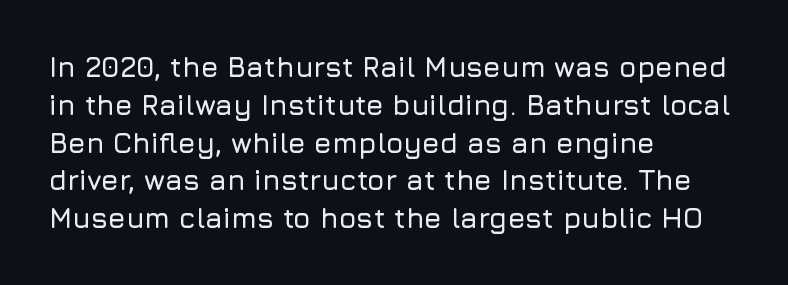
Posture: vertical. Standard letterfit; no display-style spreading of the glyphs. The zone under the glyphs is completely vacant. Each letter keeps its own natural width here, so spacing adapts to shape.
